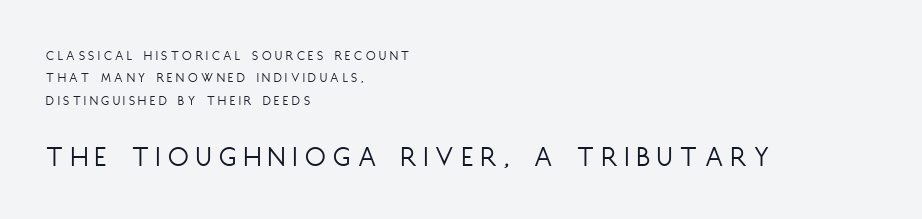
The image shows 30 px light, condensed sans-serif type, upright; set left-aligned, normal line spacing (1.59x), unusually wide letter spacing (+0.26 em), not underlined; the second (bottom) block is 2.14x larger; low stroke contrast and a large x-height.
